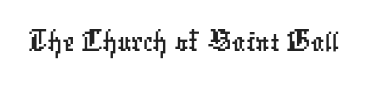
{"serif": "no", "width": "condensed", "stroke_contrast": "low", "x_height": "medium", "monospaced": "no", "underline": "no", "letter_spacing": "normal", "letter_spacing_em": 0.0, "glyph_px": 67}
